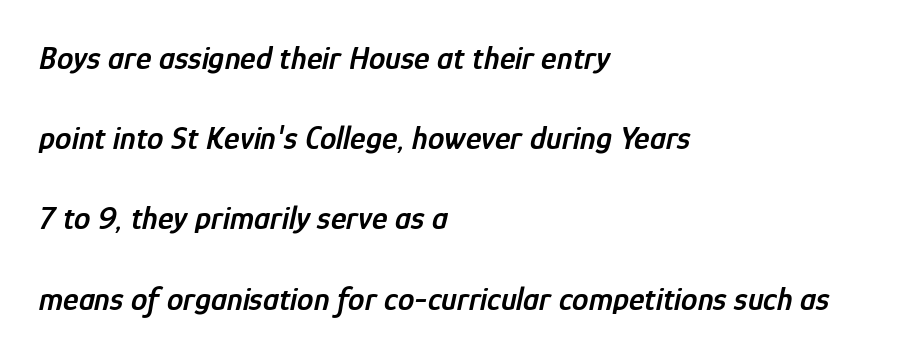
Q: Is the text bold? A: Semi-bold.
Q: Is the text italic (slanted)? A: Yes, it leans right by about 12 degrees.
Q: Is the text underlined? A: No.
Q: How is the paragraph aligned? A: Left-aligned.
Q: Is the spacing between letters normal or unusually wide? A: Normal.
Q: Is the spacing between lines tight, normal or loose? A: Loose.
Q: Width (condensed, normal, or wide)? A: Condensed.
Q: Stroke contrast? A: Low.
Q: x-height? A: Medium.
Q: Monospaced? A: No.
